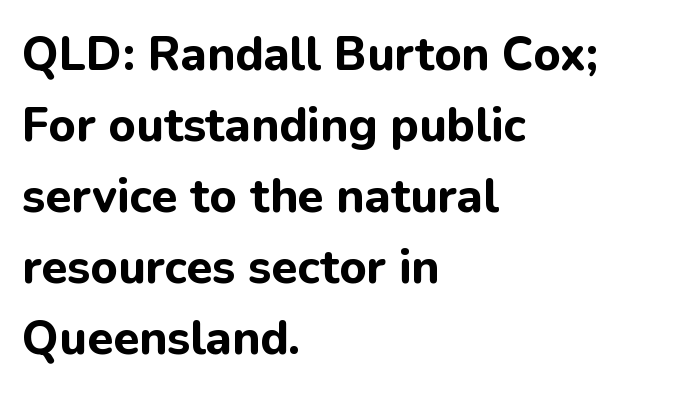
The image shows 47 px bold sans-serif type, upright; set left-aligned, normal line spacing (1.51x), normal letter spacing, not underlined; low stroke contrast and a medium x-height.
